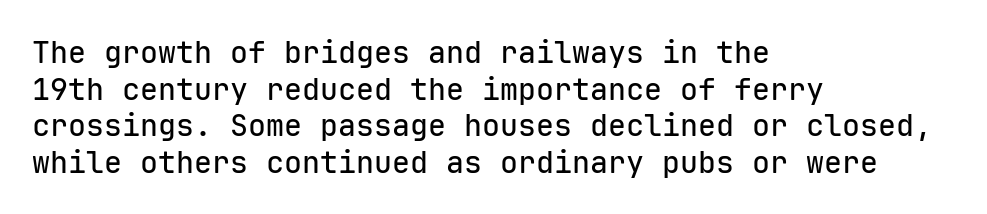
{"serif": "no", "italic": "no", "width": "normal", "stroke_contrast": "low", "x_height": "medium", "monospaced": "yes", "underline": "no", "align": "left", "line_spacing_ratio": 1.22, "letter_spacing": "normal", "letter_spacing_em": 0.0, "glyph_px": 30}
